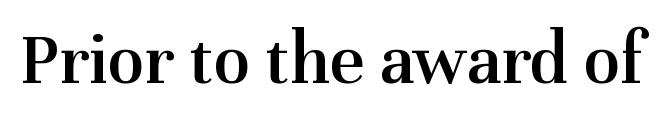
{"serif": "yes", "italic": "no", "bold": "semi", "weight": "semibold", "width": "normal", "stroke_contrast": "medium", "x_height": "medium", "monospaced": "no", "underline": "no", "letter_spacing": "normal", "letter_spacing_em": 0.0, "glyph_px": 75}
